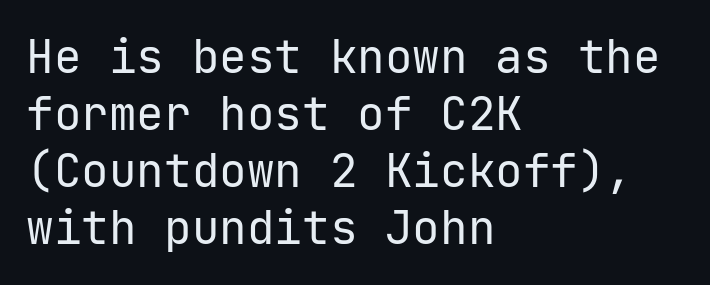
The image shows 46 px regular-weight sans-serif type, upright; set left-aligned, line spacing 1.24x, normal letter spacing, not underlined; low stroke contrast and a medium x-height.
